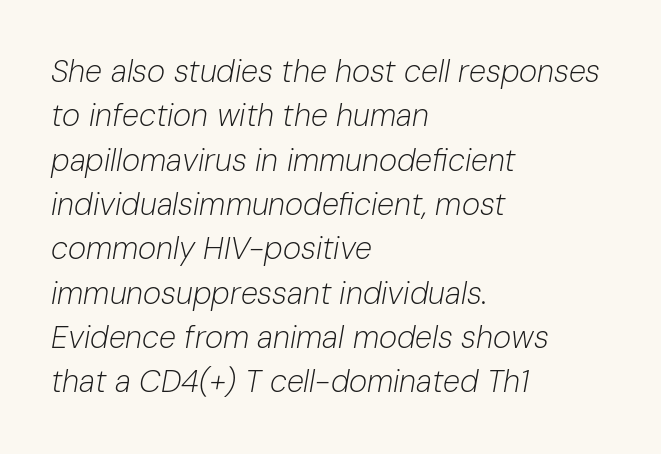
Q: Is the text bold? A: No.
Q: Is the text italic (slanted)? A: Yes, it leans right by about 10 degrees.
Q: Is the text underlined? A: No.
Q: How is the paragraph aligned? A: Left-aligned.
Q: Is the spacing between letters normal or unusually wide? A: Normal.
Q: Is the spacing between lines tight, normal or loose? A: Normal.
Q: Width (condensed, normal, or wide)? A: Normal.
Q: Stroke contrast? A: Low.
Q: x-height? A: Medium.
Q: Monospaced? A: No.
